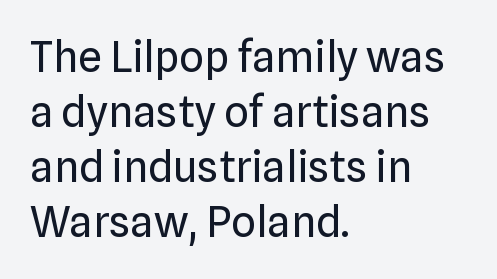
Q: Is the text bold? A: No.
Q: Is the text italic (slanted)? A: No, it is upright.
Q: Is the typeface a serif or a sans-serif typeface? A: Sans-serif.
Q: Is the text underlined? A: No.
Q: How is the paragraph aligned? A: Left-aligned.
Q: Is the spacing between letters normal or unusually wide? A: Normal.
Q: Is the spacing between lines tight, normal or loose? A: Normal.
Q: Width (condensed, normal, or wide)? A: Normal.
Q: Stroke contrast? A: Low.
Q: x-height? A: Medium.
Q: Monospaced? A: No.
